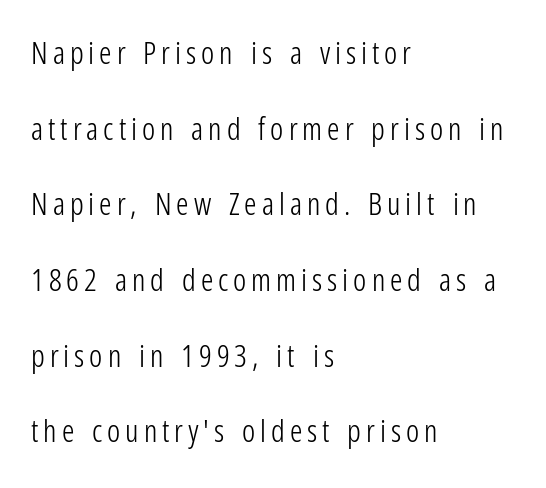
The image shows 31 px light, condensed sans-serif type, upright; set left-aligned, loose line spacing (2.44x), not underlined; low stroke contrast and a medium x-height.
